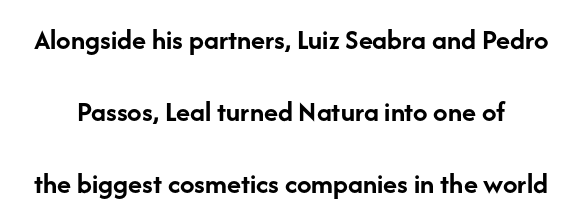
Q: Is the text bold? A: Yes.
Q: Is the text italic (slanted)? A: No, it is upright.
Q: Is the typeface a serif or a sans-serif typeface? A: Sans-serif.
Q: Is the text underlined? A: No.
Q: Is the spacing between letters normal or unusually wide? A: Normal.
Q: Is the spacing between lines tight, normal or loose? A: Loose.
Q: Width (condensed, normal, or wide)? A: Normal.
Q: Stroke contrast? A: Low.
Q: x-height? A: Medium.
Q: Monospaced? A: No.
